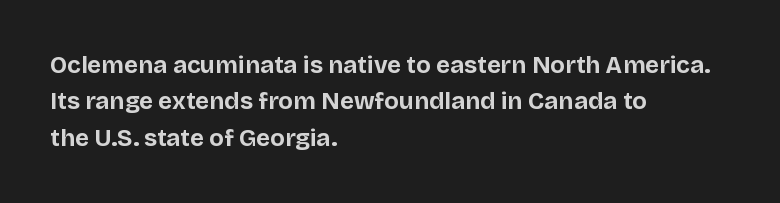
{"italic": "no", "bold": "yes", "underline": "no", "align": "left", "line_spacing": "normal", "line_spacing_ratio": 1.52, "letter_spacing": "normal", "letter_spacing_em": 0.0, "glyph_px": 24}
